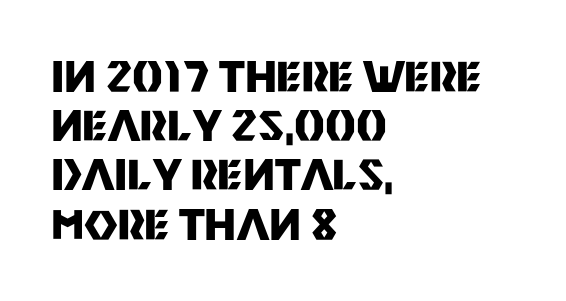
Q: Is the text bold? A: Yes.
Q: Is the text italic (slanted)? A: No, it is upright.
Q: Is the typeface a serif or a sans-serif typeface? A: Sans-serif.
Q: Is the text underlined? A: No.
Q: How is the paragraph aligned? A: Left-aligned.
Q: Is the spacing between letters normal or unusually wide? A: Normal.
Q: Width (condensed, normal, or wide)? A: Normal.
Q: Stroke contrast? A: Medium.
Q: x-height? A: Large.
Q: Monospaced? A: No.
